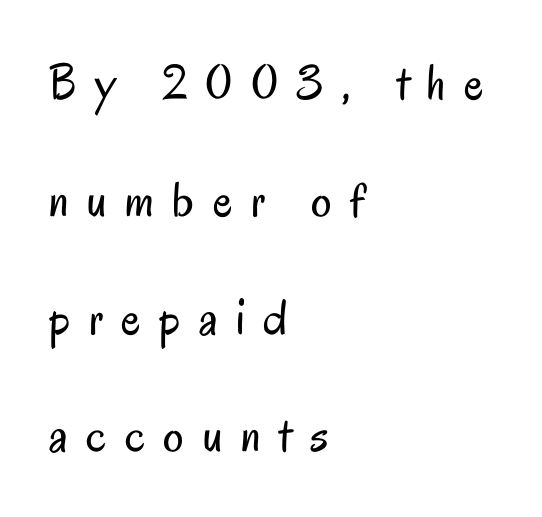
{"serif": "no", "italic": "no", "bold": "no", "weight": "regular", "width": "condensed", "stroke_contrast": "low", "x_height": "small", "monospaced": "no", "underline": "no", "align": "left", "line_spacing": "loose", "line_spacing_ratio": 2.3, "letter_spacing": "wide", "letter_spacing_em": 0.36, "glyph_px": 51}
